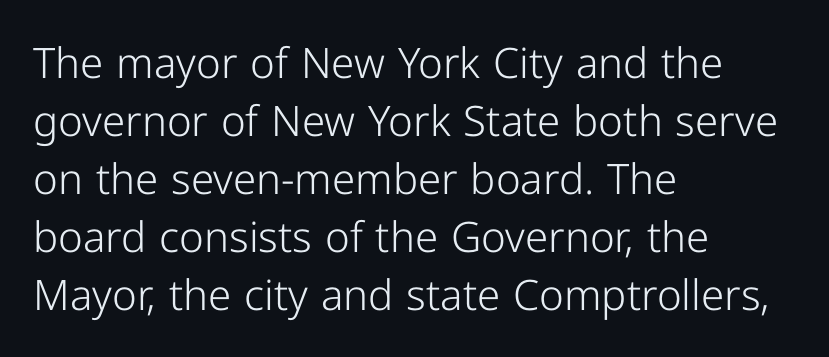
{"serif": "no", "italic": "no", "bold": "no", "weight": "light", "width": "normal", "stroke_contrast": "low", "x_height": "medium", "monospaced": "no", "underline": "no", "align": "left", "line_spacing": "normal", "line_spacing_ratio": 1.38, "letter_spacing": "normal", "letter_spacing_em": 0.0, "glyph_px": 42}
